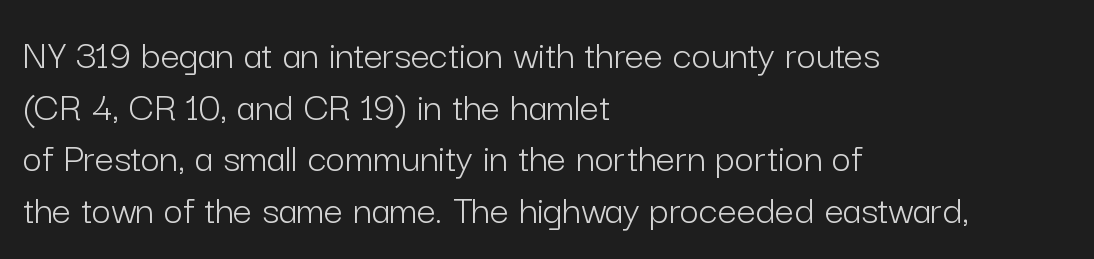
{"serif": "no", "italic": "no", "bold": "no", "weight": "light", "width": "normal", "stroke_contrast": "low", "x_height": "medium", "monospaced": "no", "underline": "no", "align": "left", "line_spacing_ratio": 1.23, "letter_spacing": "normal", "letter_spacing_em": 0.0, "glyph_px": 42}
